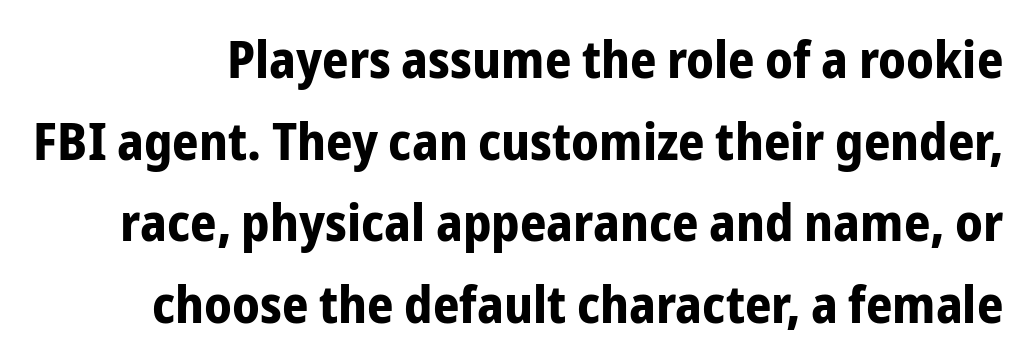
You could not count columns in this text — the font is proportionally spaced. The letters sit at their default tracking, neither squeezed nor spread. Is there any slant? The stems are plumb. Type style note: lacks serifs. Thick stems and heavy bowls — unmistakably bold.
